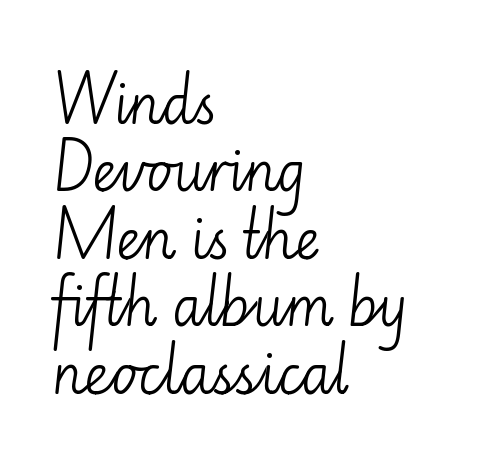
The image shows 54 px light sans-serif type; set left-aligned, normal line spacing (1.25x), normal letter spacing, not underlined; low stroke contrast and a small x-height.
